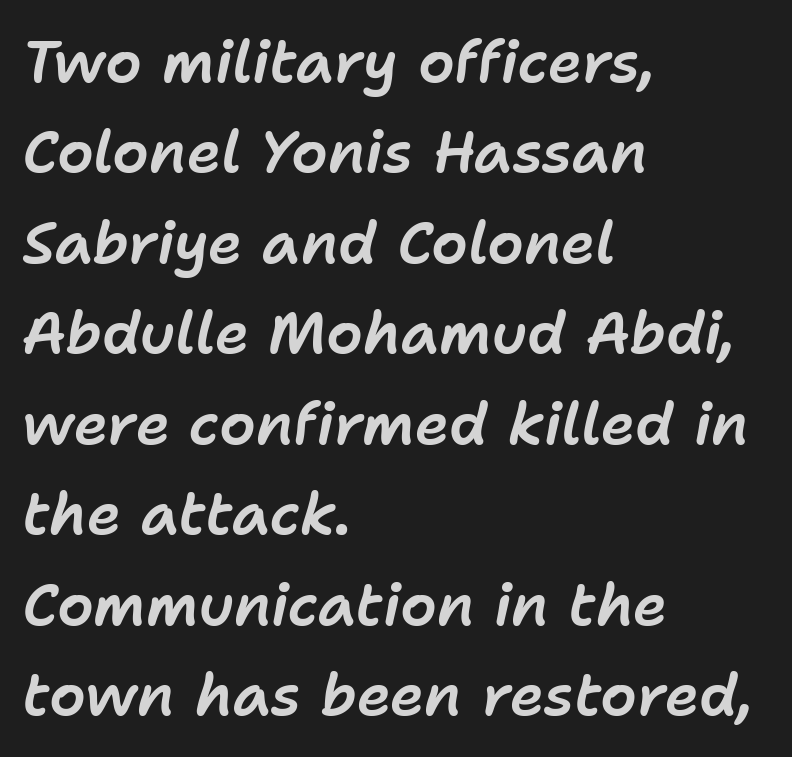
The image shows 58 px text type, italic (leaning right); set left-aligned, normal line spacing (1.56x), normal letter spacing, not underlined; low stroke contrast and a medium x-height.
